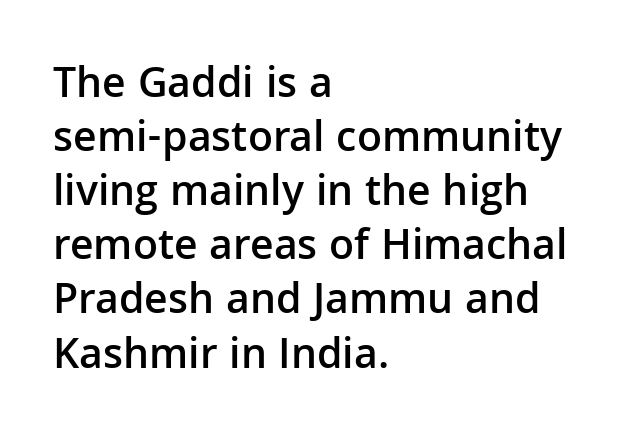
{"serif": "no", "italic": "no", "bold": "semi", "weight": "semibold", "width": "normal", "stroke_contrast": "low", "x_height": "medium", "monospaced": "no", "underline": "no", "align": "left", "line_spacing_ratio": 1.23, "letter_spacing": "normal", "letter_spacing_em": 0.0, "glyph_px": 44}
